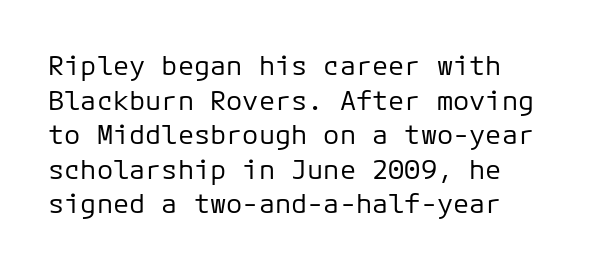
The image shows 27 px text type, upright; set left-aligned, normal line spacing (1.28x), normal letter spacing, not underlined.
